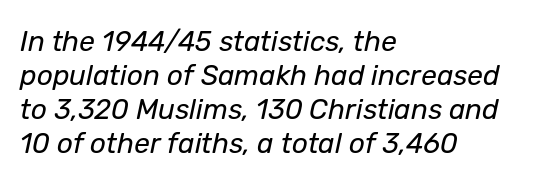
{"italic": "yes", "lean": "right", "slant_degrees": 12, "bold": "no", "weight": "regular", "width": "normal", "stroke_contrast": "low", "x_height": "medium", "monospaced": "no", "underline": "no", "align": "left", "line_spacing_ratio": 1.22, "letter_spacing": "normal", "letter_spacing_em": 0.0, "glyph_px": 28}
